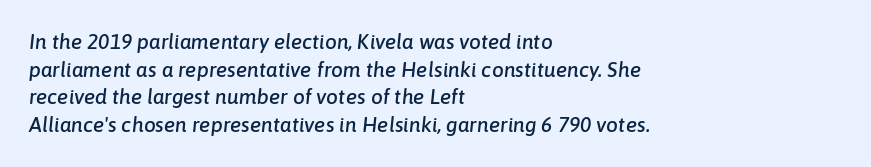
Q: Is the text italic (slanted)? A: Yes, it leans right by about 6 degrees.
Q: Is the text underlined? A: No.
Q: How is the paragraph aligned? A: Left-aligned.
Q: Is the spacing between letters normal or unusually wide? A: Normal.
Q: Is the spacing between lines tight, normal or loose? A: Normal.
